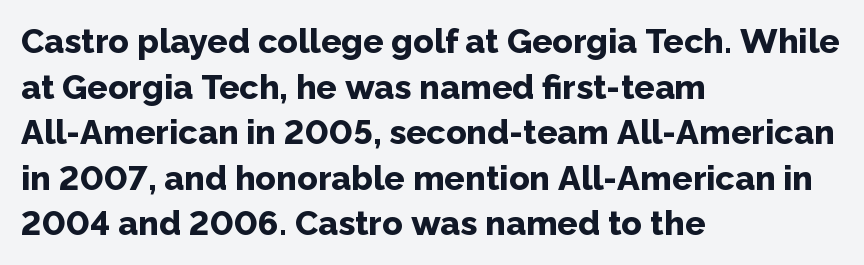
{"serif": "no", "italic": "no", "bold": "yes", "weight": "bold", "width": "normal", "stroke_contrast": "low", "x_height": "medium", "monospaced": "no", "underline": "no", "align": "left", "line_spacing": "normal", "line_spacing_ratio": 1.34, "letter_spacing": "normal", "letter_spacing_em": 0.0, "glyph_px": 34}
